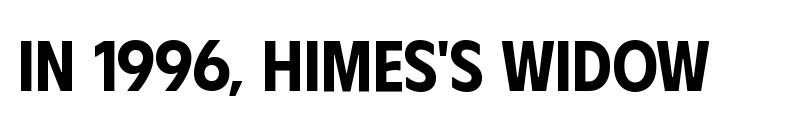
The image shows 72 px condensed sans-serif type, upright; set normal letter spacing, not underlined; low stroke contrast and a large x-height.
